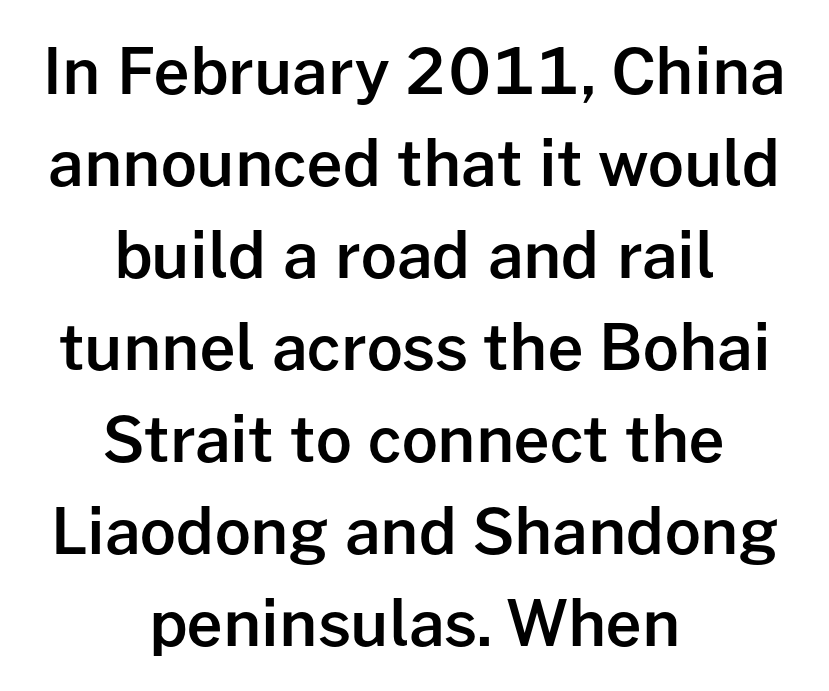
{"serif": "no", "italic": "no", "bold": "semi", "weight": "semibold", "width": "normal", "stroke_contrast": "low", "x_height": "medium", "monospaced": "no", "underline": "no", "align": "center", "line_spacing": "normal", "line_spacing_ratio": 1.46, "letter_spacing": "normal", "letter_spacing_em": 0.0, "glyph_px": 63}
